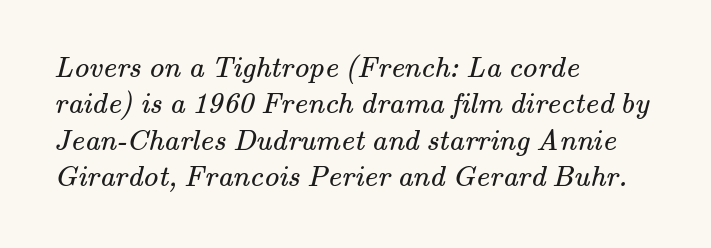
Q: Is the text bold? A: No.
Q: Is the typeface a serif or a sans-serif typeface? A: Serif.
Q: Is the text underlined? A: No.
Q: How is the paragraph aligned? A: Left-aligned.
Q: Is the spacing between letters normal or unusually wide? A: Normal.
Q: Width (condensed, normal, or wide)? A: Normal.
Q: Stroke contrast? A: Medium.
Q: x-height? A: Small.
Q: Monospaced? A: No.
